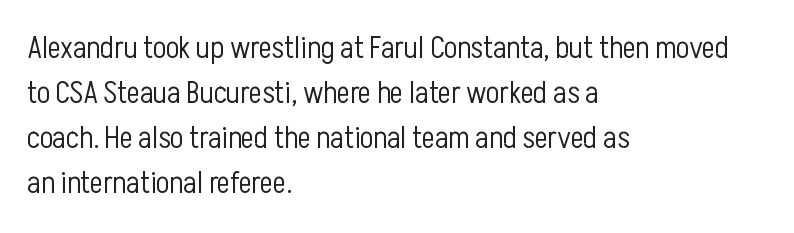
Q: Is the text bold? A: No.
Q: Is the text italic (slanted)? A: No, it is upright.
Q: Is the typeface a serif or a sans-serif typeface? A: Sans-serif.
Q: Is the text underlined? A: No.
Q: How is the paragraph aligned? A: Left-aligned.
Q: Is the spacing between letters normal or unusually wide? A: Normal.
Q: Is the spacing between lines tight, normal or loose? A: Normal.
Q: Width (condensed, normal, or wide)? A: Condensed.
Q: Stroke contrast? A: Low.
Q: x-height? A: Medium.
Q: Monospaced? A: No.
